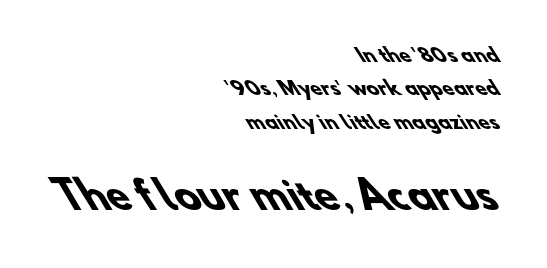
Thick stems and heavy bowls — unmistakably bold. These lines are composed in type without serifs. Block two is the big one; block one sits smaller above it. This rendering leaves character spacing at its baseline value.
